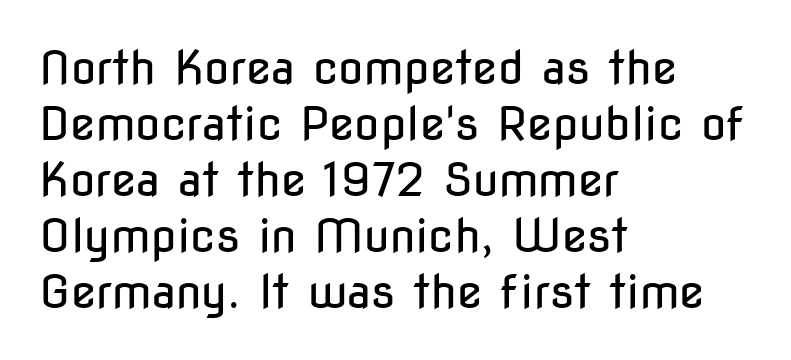
{"serif": "no", "italic": "no", "bold": "no", "weight": "regular", "width": "condensed", "stroke_contrast": "low", "x_height": "medium", "monospaced": "no", "underline": "no", "align": "left", "line_spacing_ratio": 1.22, "letter_spacing": "normal", "letter_spacing_em": 0.0, "glyph_px": 46}
